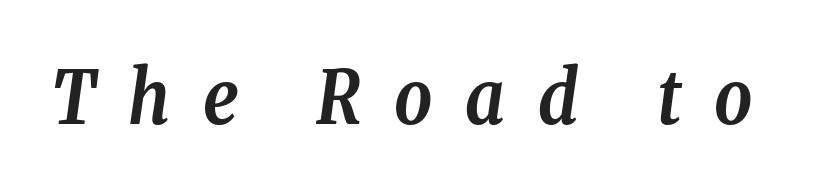
Q: Is the text bold? A: Yes.
Q: Is the text italic (slanted)? A: Yes, it leans right by about 8 degrees.
Q: Is the typeface a serif or a sans-serif typeface? A: Serif.
Q: Is the text underlined? A: No.
Q: Is the spacing between letters normal or unusually wide? A: Unusually wide.
Q: Width (condensed, normal, or wide)? A: Condensed.
Q: Stroke contrast? A: Low.
Q: x-height? A: Medium.
Q: Monospaced? A: No.
